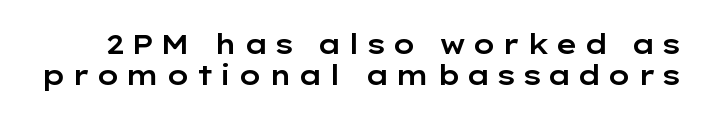
The image shows 27 px text type, upright; set line spacing 1.16x, unusually wide letter spacing (+0.21 em), not underlined.
